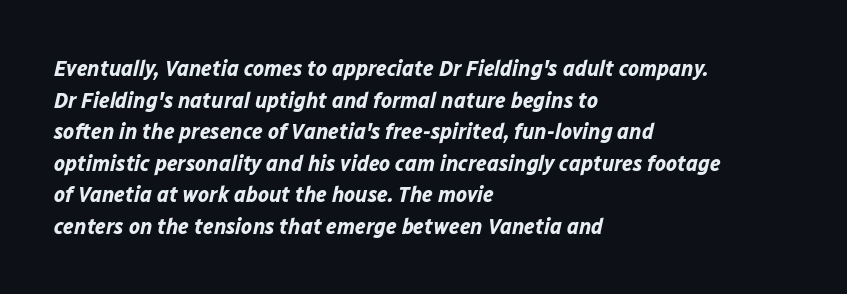
Q: Is the text bold? A: Yes.
Q: Is the text italic (slanted)? A: Yes, it leans right by about 12 degrees.
Q: Is the text underlined? A: No.
Q: How is the paragraph aligned? A: Left-aligned.
Q: Is the spacing between letters normal or unusually wide? A: Normal.
Q: Is the spacing between lines tight, normal or loose? A: Normal.
